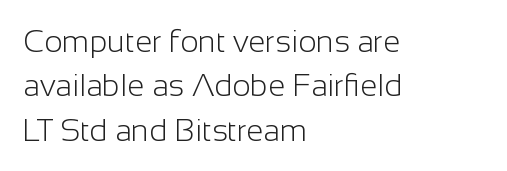
{"serif": "no", "italic": "no", "bold": "no", "weight": "light", "width": "normal", "stroke_contrast": "low", "x_height": "medium", "monospaced": "no", "underline": "no", "align": "left", "line_spacing": "normal", "line_spacing_ratio": 1.43, "letter_spacing": "normal", "letter_spacing_em": 0.0, "glyph_px": 31}
